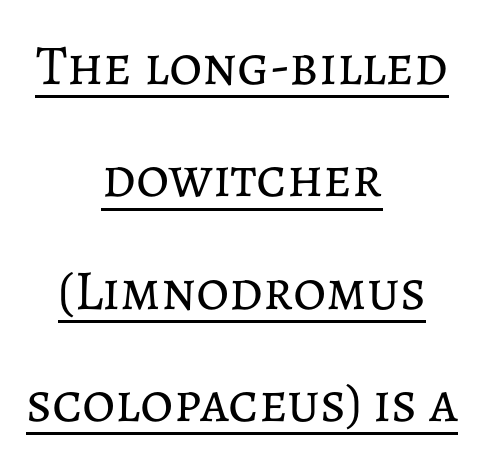
The image shows 57 px regular-weight type, upright; set centered, loose line spacing (1.97x), normal letter spacing, underlined; low stroke contrast and a medium x-height.
